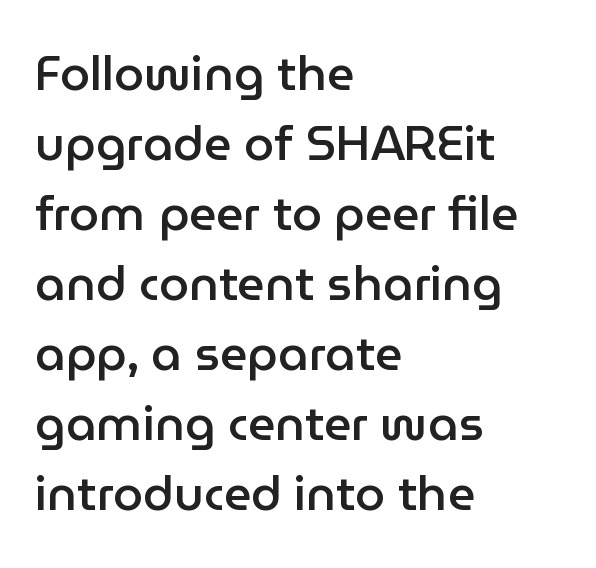
Q: Is the text bold? A: Semi-bold.
Q: Is the text italic (slanted)? A: No, it is upright.
Q: Is the typeface a serif or a sans-serif typeface? A: Sans-serif.
Q: Is the text underlined? A: No.
Q: How is the paragraph aligned? A: Left-aligned.
Q: Is the spacing between letters normal or unusually wide? A: Normal.
Q: Is the spacing between lines tight, normal or loose? A: Normal.
Q: Width (condensed, normal, or wide)? A: Normal.
Q: Stroke contrast? A: Low.
Q: x-height? A: Medium.
Q: Monospaced? A: No.
